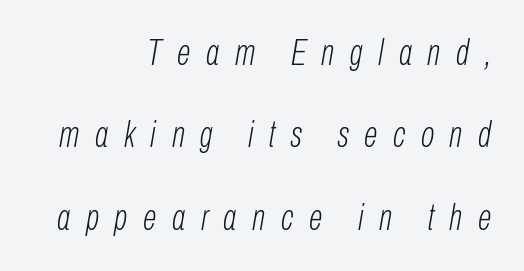
Q: Is the text bold? A: No.
Q: Is the text italic (slanted)? A: Yes, it leans right by about 10 degrees.
Q: Is the text underlined? A: No.
Q: How is the paragraph aligned? A: Right-aligned.
Q: Is the spacing between letters normal or unusually wide? A: Unusually wide.
Q: Is the spacing between lines tight, normal or loose? A: Loose.
Q: Width (condensed, normal, or wide)? A: Condensed.
Q: Stroke contrast? A: Low.
Q: x-height? A: Medium.
Q: Monospaced? A: No.
